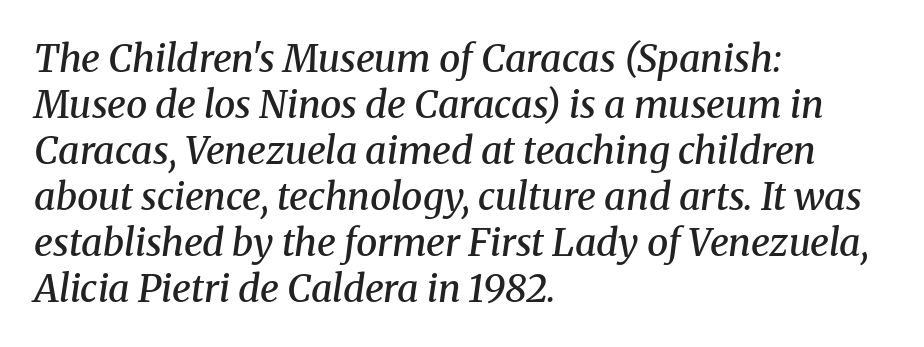
{"serif": "yes", "italic": "yes", "lean": "right", "slant_degrees": 8, "bold": "semi", "weight": "semibold", "width": "normal", "stroke_contrast": "medium", "x_height": "medium", "monospaced": "no", "underline": "no", "align": "left", "line_spacing_ratio": 1.21, "letter_spacing": "normal", "letter_spacing_em": 0.0, "glyph_px": 38}
